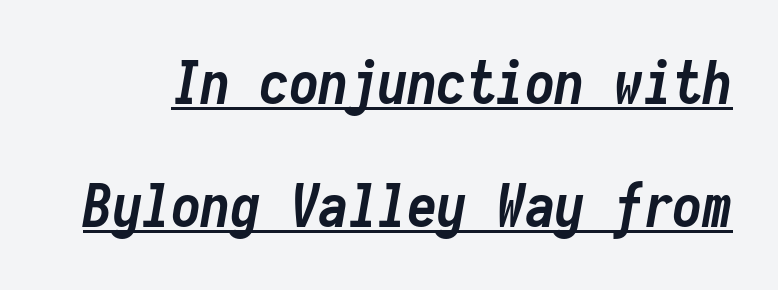
{"italic": "yes", "lean": "right", "slant_degrees": 10, "bold": "yes", "weight": "semibold", "width": "condensed", "stroke_contrast": "low", "x_height": "medium", "monospaced": "yes", "underline": "yes", "line_spacing": "loose", "line_spacing_ratio": 2.08, "letter_spacing": "normal", "letter_spacing_em": 0.0, "glyph_px": 59}
